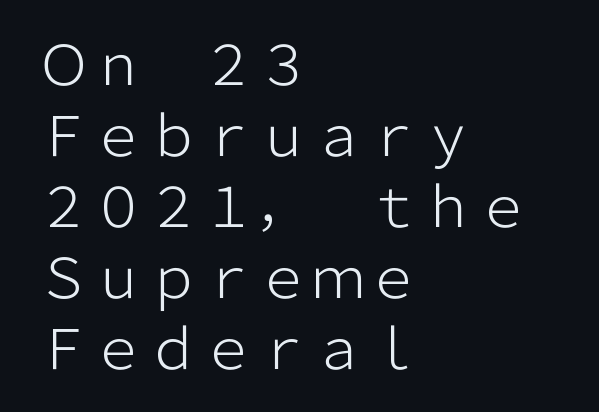
{"serif": "no", "italic": "no", "bold": "no", "weight": "light", "width": "normal", "stroke_contrast": "low", "x_height": "medium", "monospaced": "no", "underline": "no", "align": "left", "line_spacing": "normal", "line_spacing_ratio": 1.29, "letter_spacing": "normal", "letter_spacing_em": 0.0, "glyph_px": 55}
